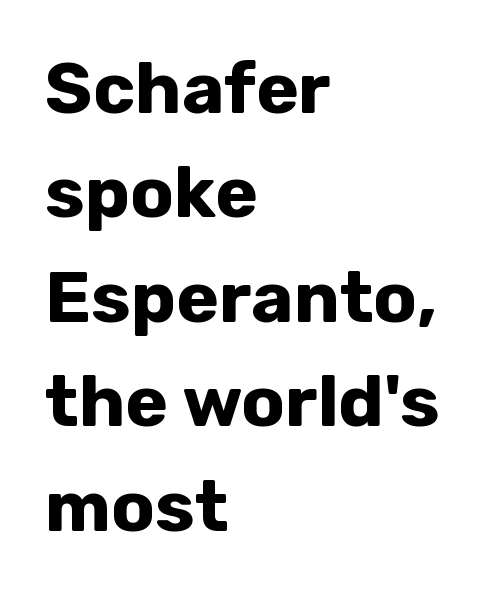
The image shows 72 px bold sans-serif type, upright; set left-aligned, normal line spacing (1.45x), normal letter spacing, not underlined; low stroke contrast and a medium x-height.
